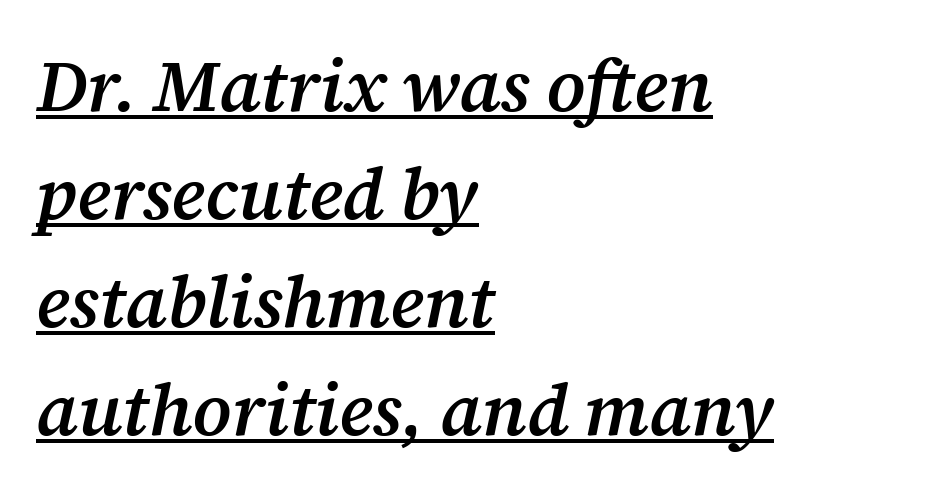
The image shows 72 px semibold serif type, italic (leaning right); set left-aligned, normal line spacing (1.5x), normal letter spacing, underlined; medium stroke contrast and a medium x-height.
